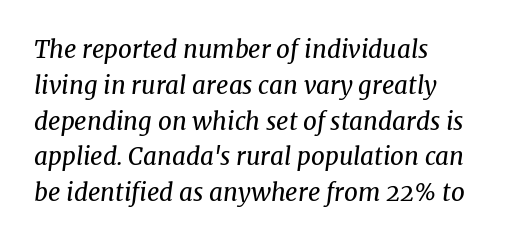
{"italic": "yes", "lean": "right", "slant_degrees": 8, "bold": "no", "underline": "no", "align": "left", "line_spacing": "normal", "line_spacing_ratio": 1.49, "letter_spacing": "normal", "letter_spacing_em": 0.0, "glyph_px": 24}
